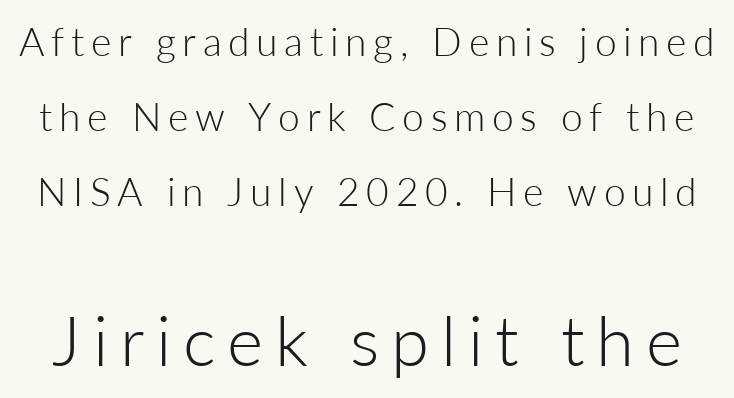
Q: Is the text bold? A: No.
Q: Is the text italic (slanted)? A: No, it is upright.
Q: Is the typeface a serif or a sans-serif typeface? A: Sans-serif.
Q: Is the text underlined? A: No.
Q: Is the spacing between lines tight, normal or loose? A: Loose.
Q: Which block of text is set in a larger size, the first (top) or the second (bottom)? A: The second (bottom) one.
Q: Width (condensed, normal, or wide)? A: Normal.
Q: Stroke contrast? A: Low.
Q: x-height? A: Medium.
Q: Monospaced? A: No.
